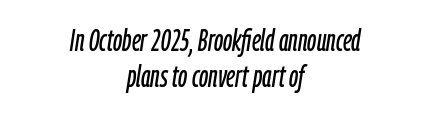
{"italic": "yes", "lean": "right", "slant_degrees": 9, "width": "condensed", "stroke_contrast": "low", "x_height": "medium", "monospaced": "no", "underline": "no", "align": "center", "line_spacing_ratio": 1.2, "letter_spacing": "normal", "letter_spacing_em": 0.0, "glyph_px": 30}
